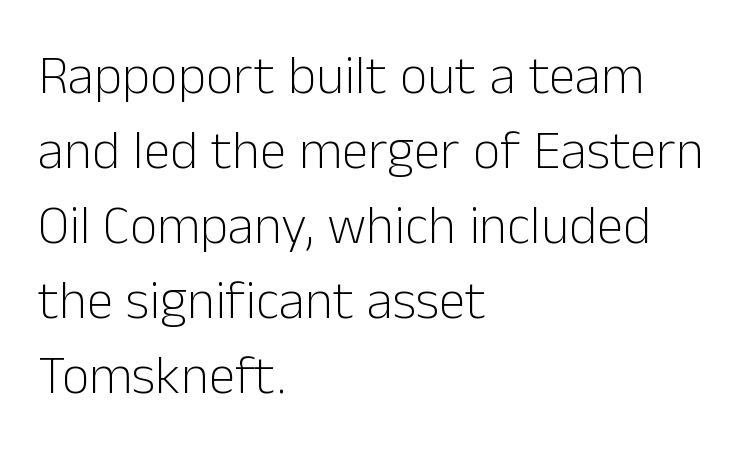
The image shows 54 px light sans-serif type, upright; set left-aligned, normal line spacing (1.39x), normal letter spacing, not underlined; low stroke contrast and a medium x-height.
